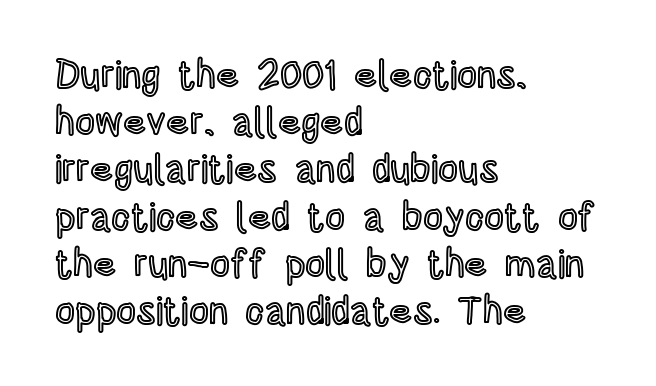
Q: Is the text italic (slanted)? A: No, it is upright.
Q: Is the text underlined? A: No.
Q: How is the paragraph aligned? A: Left-aligned.
Q: Is the spacing between letters normal or unusually wide? A: Normal.
Q: Width (condensed, normal, or wide)? A: Condensed.
Q: x-height? A: Large.
Q: Monospaced? A: No.
